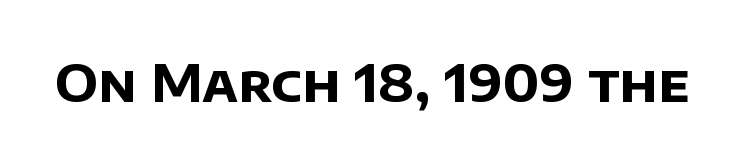
{"serif": "no", "bold": "yes", "weight": "bold", "width": "normal", "stroke_contrast": "low", "x_height": "large", "monospaced": "no", "underline": "no", "letter_spacing": "normal", "letter_spacing_em": 0.0, "glyph_px": 52}
